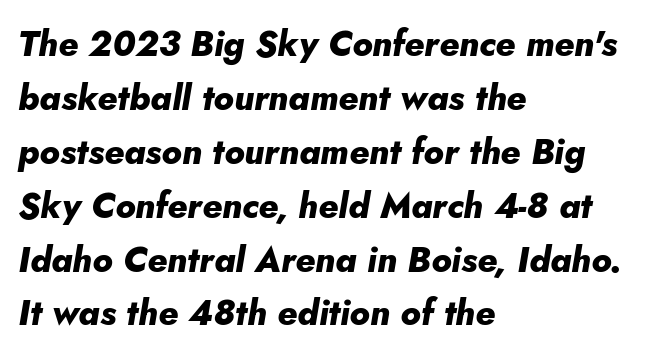
Spacing between characters is what you'd get straight out of the box. A dark, heavy texture on the line: the type is bold. Does the lettering tilt? It does — this is italic. Regarding leading, the lines here are spaced in the standard way. The passage shown is not underscored anywhere.
